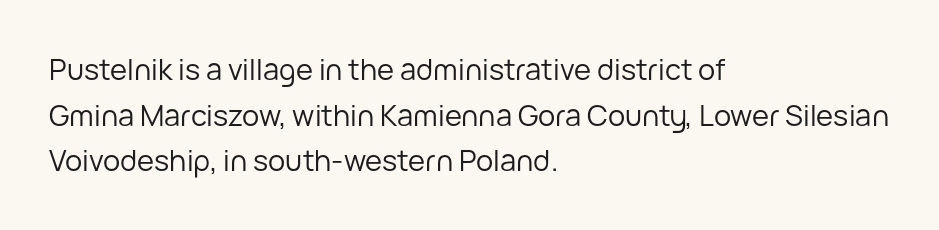
The image shows 29 px regular-weight sans-serif type, upright; set left-aligned, normal line spacing (1.57x), normal letter spacing, not underlined; low stroke contrast and a medium x-height.
